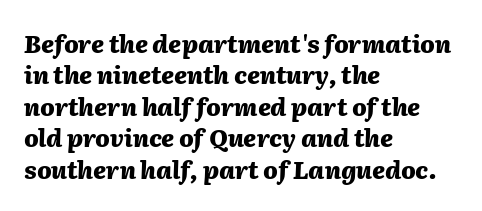
{"italic": "yes", "lean": "right", "slant_degrees": 2, "bold": "yes", "underline": "no", "align": "left", "line_spacing": "normal", "line_spacing_ratio": 1.31, "letter_spacing": "normal", "letter_spacing_em": 0.0, "glyph_px": 24}
